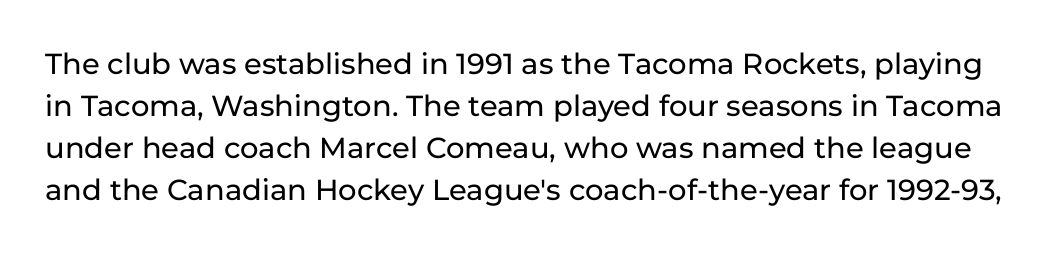
Q: Is the text italic (slanted)? A: No, it is upright.
Q: Is the typeface a serif or a sans-serif typeface? A: Sans-serif.
Q: Is the text underlined? A: No.
Q: Is the spacing between letters normal or unusually wide? A: Normal.
Q: Is the spacing between lines tight, normal or loose? A: Normal.
Q: Width (condensed, normal, or wide)? A: Normal.
Q: Stroke contrast? A: Low.
Q: x-height? A: Medium.
Q: Monospaced? A: No.
